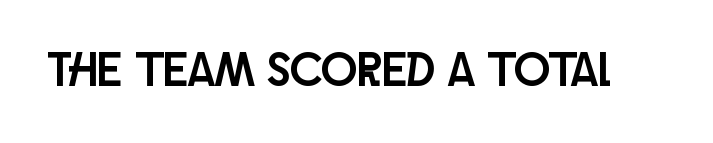
Q: Is the text italic (slanted)? A: No, it is upright.
Q: Is the typeface a serif or a sans-serif typeface? A: Sans-serif.
Q: Is the text underlined? A: No.
Q: Is the spacing between letters normal or unusually wide? A: Normal.
Q: Width (condensed, normal, or wide)? A: Condensed.
Q: Stroke contrast? A: Low.
Q: x-height? A: Large.
Q: Monospaced? A: No.
